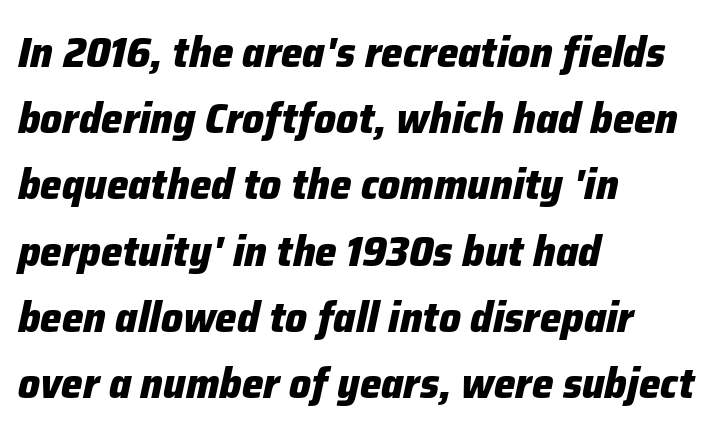
The rag falls on the right side of this text block. Horizontal bands of white between lines are of average thickness. The face used here is proportionally spaced, like ordinary book or web type. Glyph-to-glyph distance matches everyday printed text. Anything drawn beneath the words? Only blank space. Strokes here are thick enough to call this a true bold.
